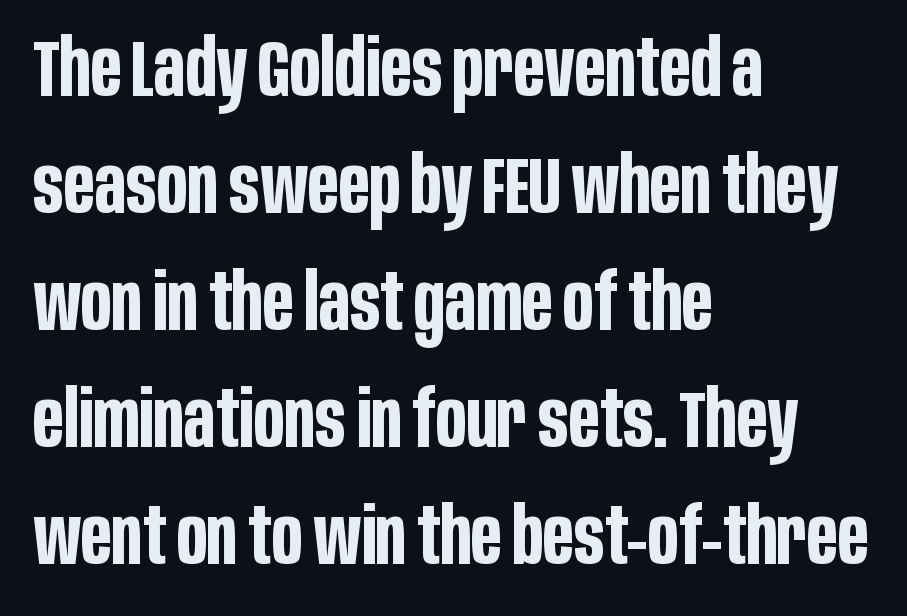
The rag falls on the right side of this text block. Proportional: the letters do not fall into vertical columns. Chunky letters — that's bold for sure. Unmarked baselines from the first word to the last.
